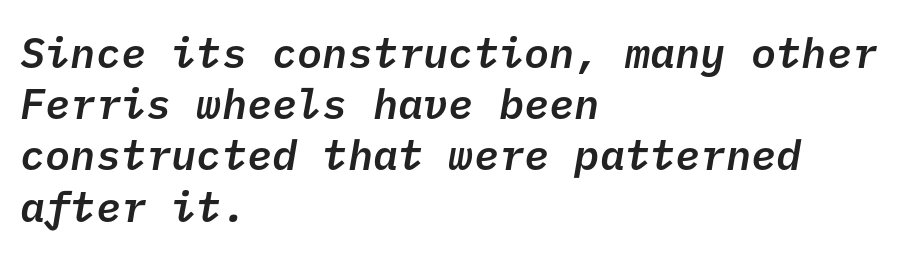
Q: Is the text bold? A: Semi-bold.
Q: Is the typeface a serif or a sans-serif typeface? A: Sans-serif.
Q: Is the text underlined? A: No.
Q: How is the paragraph aligned? A: Left-aligned.
Q: Is the spacing between letters normal or unusually wide? A: Normal.
Q: Width (condensed, normal, or wide)? A: Normal.
Q: Stroke contrast? A: Low.
Q: x-height? A: Medium.
